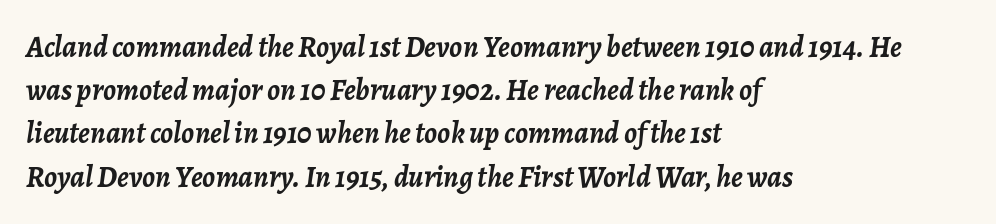
Designer's note — italics engaged. Short and long lines alike share a common starting point at left. Look at the stroke-to-counter ratio: heavy, a bold. Do the characters align in a grid? No, the font is proportional. The space beneath each line is pristine and unruled. The rendering uses a moderate line-height, typical for paragraphs.
